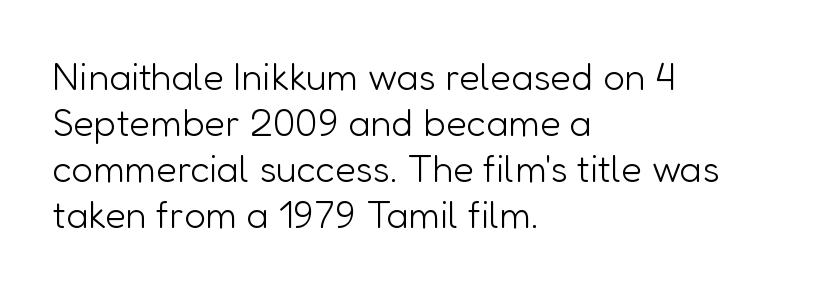
Q: Is the text bold? A: No.
Q: Is the text italic (slanted)? A: No, it is upright.
Q: Is the typeface a serif or a sans-serif typeface? A: Sans-serif.
Q: Is the text underlined? A: No.
Q: How is the paragraph aligned? A: Left-aligned.
Q: Is the spacing between letters normal or unusually wide? A: Normal.
Q: Width (condensed, normal, or wide)? A: Normal.
Q: Stroke contrast? A: Low.
Q: x-height? A: Medium.
Q: Monospaced? A: No.
